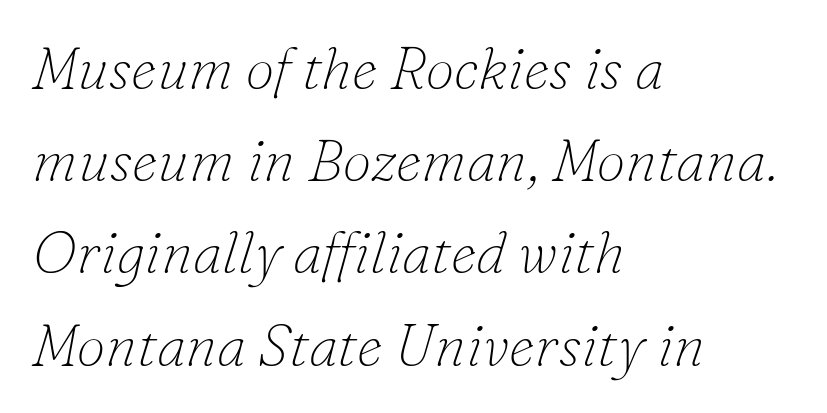
Varying glyph widths throughout — classic text-font behaviour. Stem width sits at or under what a default text font uses. Nobody touched the tracking dial on this one. Horizontally, the lines are justified to the leading edge only.
